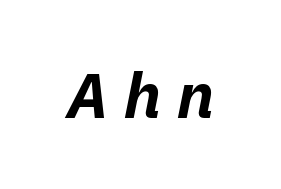
{"italic": "yes", "lean": "right", "slant_degrees": 11, "bold": "yes", "weight": "bold", "width": "normal", "stroke_contrast": "low", "x_height": "medium", "monospaced": "no", "underline": "no", "letter_spacing": "wide", "letter_spacing_em": 0.25, "glyph_px": 63}
